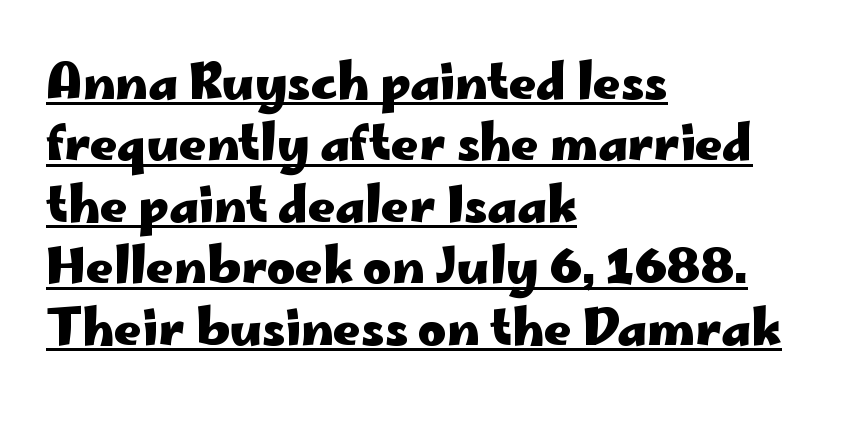
Q: Is the text bold? A: Yes.
Q: Is the text italic (slanted)? A: No, it is upright.
Q: Is the typeface a serif or a sans-serif typeface? A: Sans-serif.
Q: Is the text underlined? A: Yes.
Q: How is the paragraph aligned? A: Left-aligned.
Q: Is the spacing between letters normal or unusually wide? A: Normal.
Q: Is the spacing between lines tight, normal or loose? A: Normal.
Q: Width (condensed, normal, or wide)? A: Wide.
Q: Stroke contrast? A: Low.
Q: x-height? A: Small.
Q: Monospaced? A: No.
